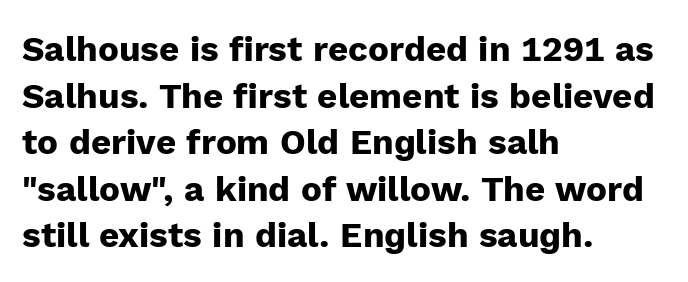
Q: Is the text bold? A: Yes.
Q: Is the text italic (slanted)? A: No, it is upright.
Q: Is the typeface a serif or a sans-serif typeface? A: Sans-serif.
Q: Is the text underlined? A: No.
Q: How is the paragraph aligned? A: Left-aligned.
Q: Is the spacing between letters normal or unusually wide? A: Normal.
Q: Is the spacing between lines tight, normal or loose? A: Normal.
Q: Width (condensed, normal, or wide)? A: Normal.
Q: Stroke contrast? A: Low.
Q: x-height? A: Medium.
Q: Monospaced? A: No.
